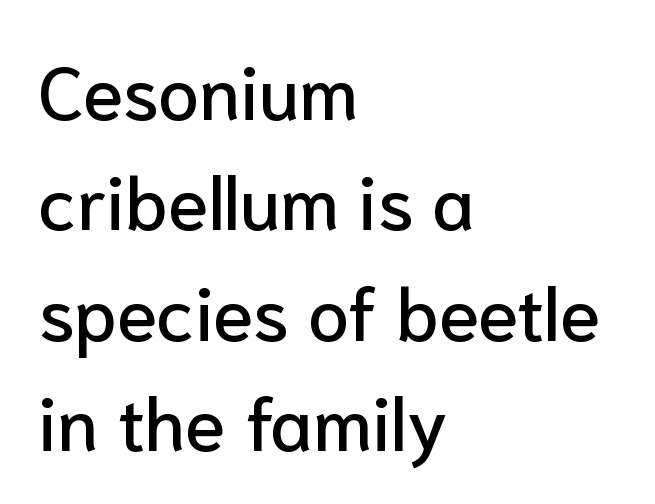
The image shows 74 px sans-serif type, upright; set left-aligned, normal line spacing (1.49x), normal letter spacing, not underlined; low stroke contrast and a medium x-height.
